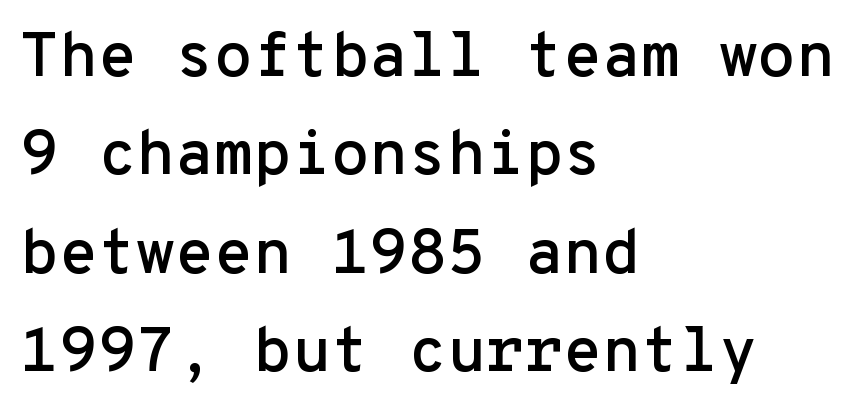
The image shows 63 px sans-serif type, upright, monospaced; set left-aligned, normal line spacing (1.56x), normal letter spacing, not underlined; low stroke contrast and a medium x-height.
